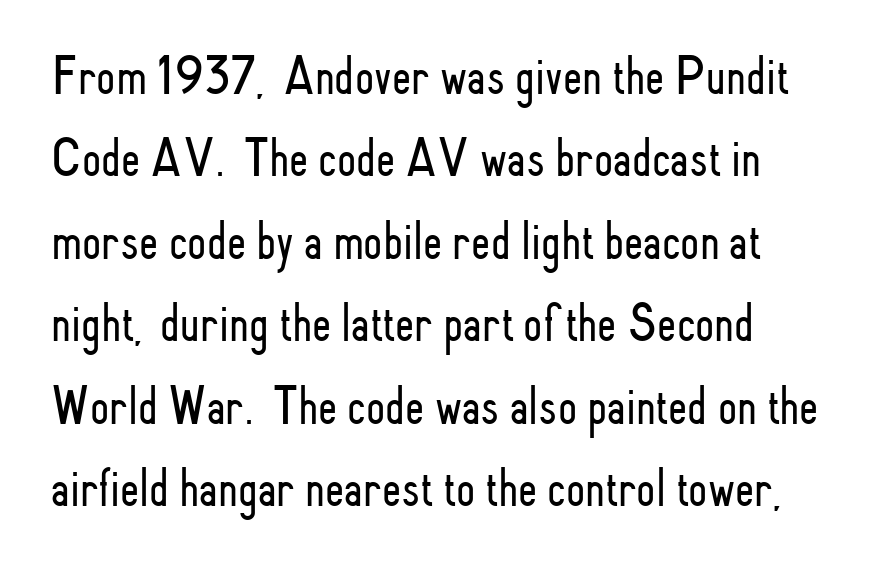
These lines are rendered in a variable-pitch font. The face looks like a standard text weight, possibly lighter. You can tell from the bare stems that sans-serif type was used. Tracking here is standard; glyphs follow each other at the usual distance. One glance says typical: line gaps are just what's usual.
